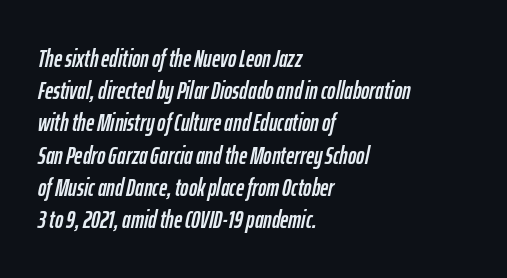
{"italic": "yes", "lean": "right", "slant_degrees": 12, "underline": "no", "align": "left", "line_spacing": "normal", "line_spacing_ratio": 1.29, "letter_spacing": "normal", "letter_spacing_em": 0.0, "glyph_px": 25}
